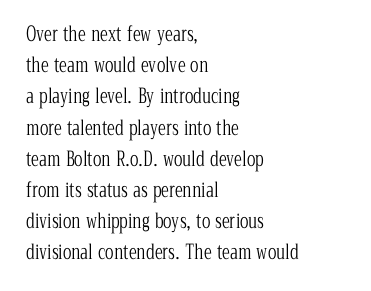
{"italic": "no", "bold": "no", "underline": "no", "align": "left", "line_spacing": "normal", "line_spacing_ratio": 1.56, "letter_spacing": "normal", "letter_spacing_em": 0.0, "glyph_px": 20}
